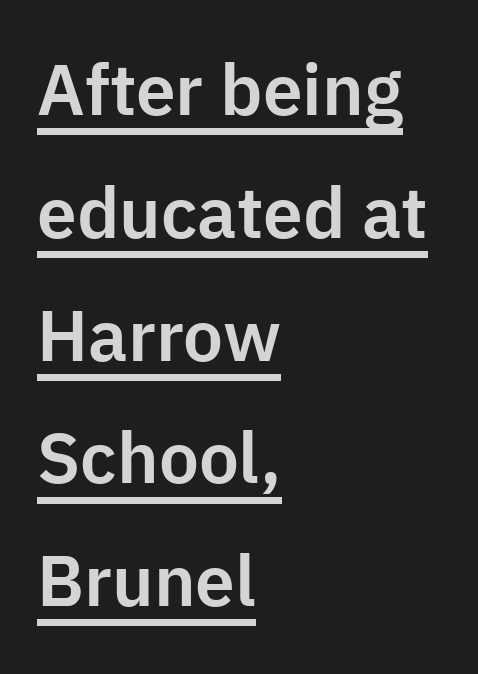
The image shows 71 px sans-serif type, upright; set left-aligned, line spacing 1.73x, normal letter spacing, underlined; low stroke contrast and a medium x-height.
